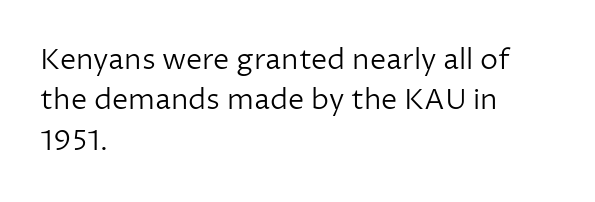
The font is comparable to plain body text, perhaps lighter. Tracking here is standard; glyphs follow each other at the usual distance. Nobody drew a line under any word here. Does the lettering tilt? It doesn't — this is upright. Notice how descenders clear the ascenders below comfortably — that's standard leading. Note the varied advance widths — an 'i' is clearly narrower than an 'm'.
